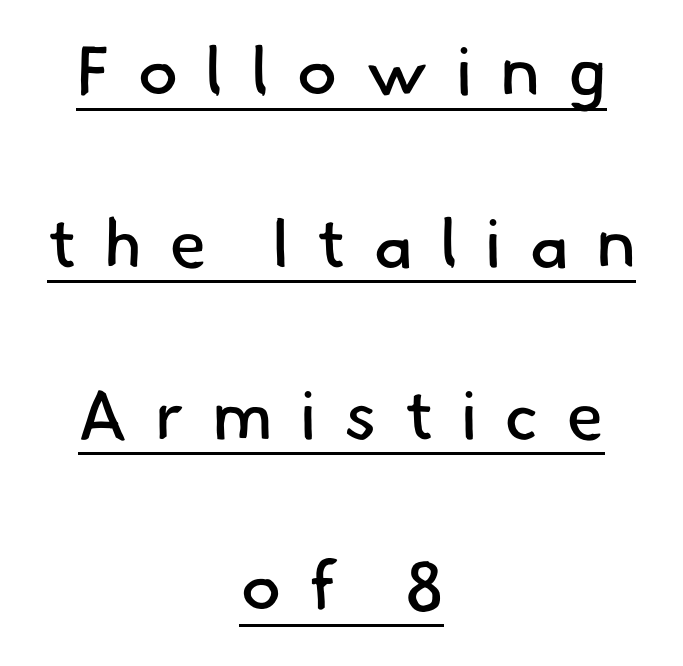
{"serif": "no", "bold": "no", "weight": "regular", "width": "normal", "stroke_contrast": "low", "x_height": "small", "monospaced": "no", "underline": "yes", "align": "center", "line_spacing": "loose", "line_spacing_ratio": 2.49, "letter_spacing": "wide", "letter_spacing_em": 0.39, "glyph_px": 69}
